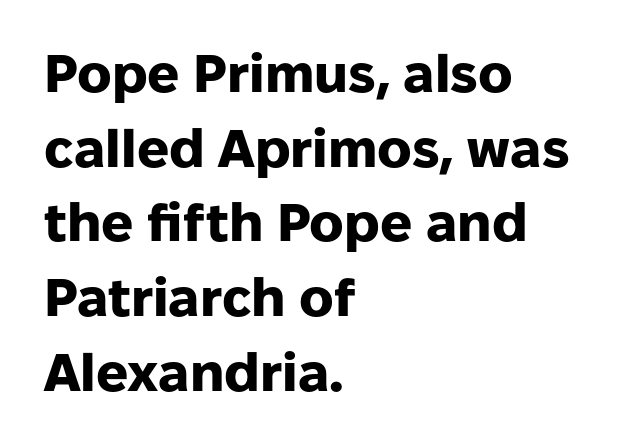
Q: Is the text bold? A: Yes.
Q: Is the text italic (slanted)? A: No, it is upright.
Q: Is the typeface a serif or a sans-serif typeface? A: Sans-serif.
Q: Is the text underlined? A: No.
Q: How is the paragraph aligned? A: Left-aligned.
Q: Is the spacing between letters normal or unusually wide? A: Normal.
Q: Is the spacing between lines tight, normal or loose? A: Normal.
Q: Width (condensed, normal, or wide)? A: Normal.
Q: Stroke contrast? A: Low.
Q: x-height? A: Medium.
Q: Monospaced? A: No.
